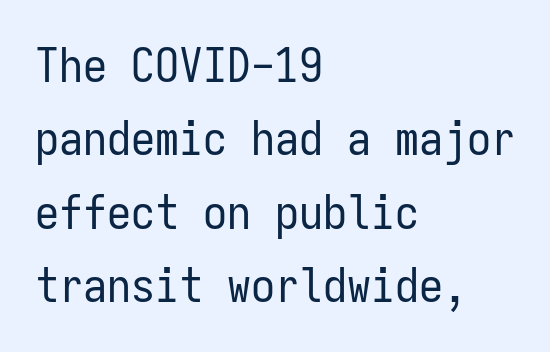
Q: Is the text bold? A: No.
Q: Is the text italic (slanted)? A: No, it is upright.
Q: Is the typeface a serif or a sans-serif typeface? A: Sans-serif.
Q: Is the text underlined? A: No.
Q: How is the paragraph aligned? A: Left-aligned.
Q: Is the spacing between letters normal or unusually wide? A: Normal.
Q: Is the spacing between lines tight, normal or loose? A: Normal.
Q: Width (condensed, normal, or wide)? A: Condensed.
Q: Stroke contrast? A: Low.
Q: x-height? A: Medium.
Q: Monospaced? A: Yes.
